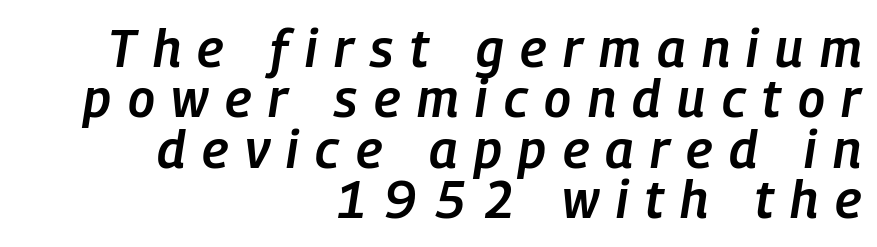
{"italic": "yes", "lean": "right", "slant_degrees": 9, "bold": "semi", "weight": "semibold", "width": "condensed", "stroke_contrast": "low", "x_height": "medium", "monospaced": "no", "underline": "no", "align": "right", "line_spacing": "tight", "line_spacing_ratio": 0.97, "letter_spacing": "wide", "letter_spacing_em": 0.32, "glyph_px": 52}
